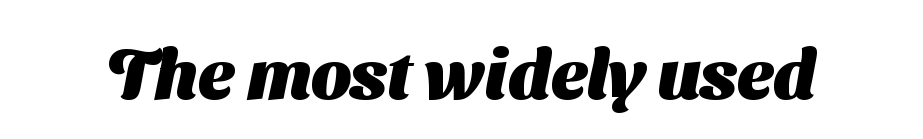
These lines carry a lot of weight — the face is fully bold. The characters display no serif detailing; their extremities are plain. Tracking here is standard; glyphs follow each other at the usual distance. Proportional: the letters do not fall into vertical columns.
